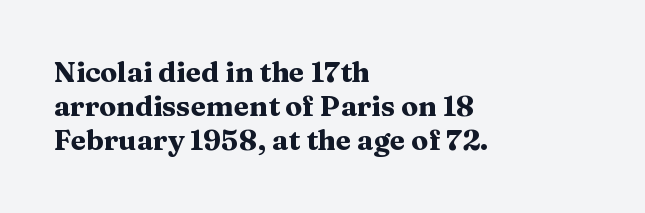
A serif font was chosen for this passage. Look at the tracking — it's just the regular setting, nothing added. Is this a fixed-width face? No — the glyphs have proportional, varying widths. The specimen omits any rule beneath the text block's lines. Emphasis by weight is at full strength: bold.
